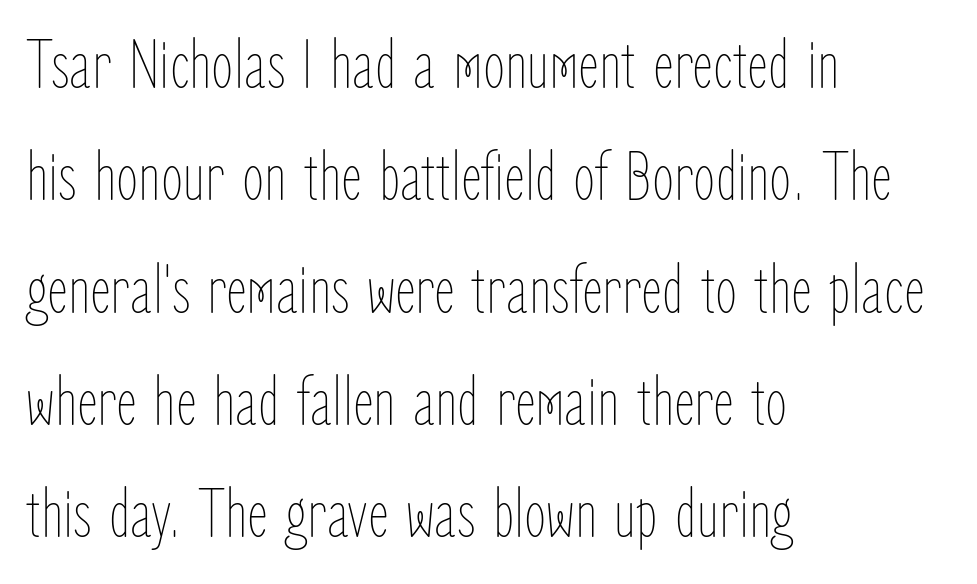
Q: Is the text bold? A: No.
Q: Is the text italic (slanted)? A: No, it is upright.
Q: Is the text underlined? A: No.
Q: How is the paragraph aligned? A: Left-aligned.
Q: Is the spacing between letters normal or unusually wide? A: Normal.
Q: Is the spacing between lines tight, normal or loose? A: Normal.
Q: Width (condensed, normal, or wide)? A: Condensed.
Q: Stroke contrast? A: Low.
Q: x-height? A: Medium.
Q: Monospaced? A: No.
